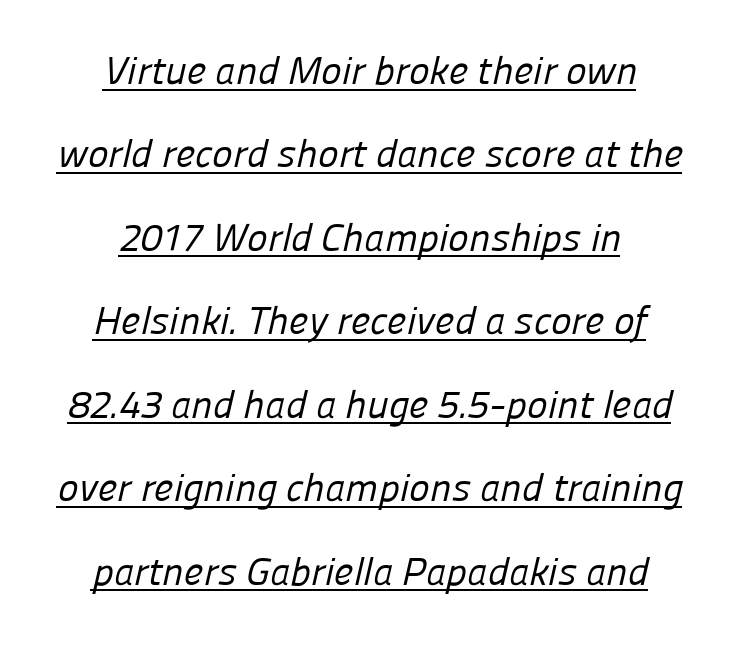
Underline: present. Loosely led — the rows are spread out. Words appear dense and cohesive because spacing is normal. The typesetter chose a symmetrical, centered arrangement here. This rendering employs a face without finishing strokes, i.e., a sans-serif.
